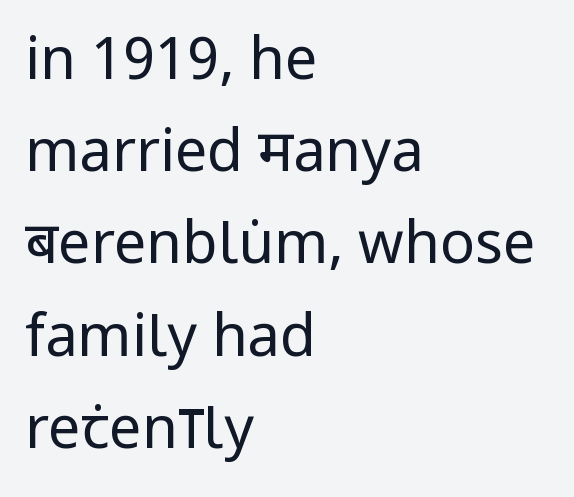
The image shows 58 px regular-weight, condensed sans-serif type, upright; set left-aligned, normal line spacing (1.59x), normal letter spacing, not underlined; low stroke contrast and a large x-height.
